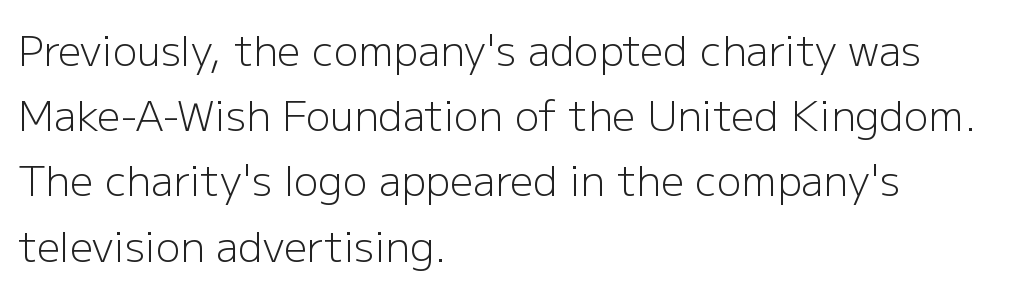
Q: Is the text bold? A: No.
Q: Is the text italic (slanted)? A: No, it is upright.
Q: Is the typeface a serif or a sans-serif typeface? A: Sans-serif.
Q: Is the text underlined? A: No.
Q: How is the paragraph aligned? A: Left-aligned.
Q: Is the spacing between letters normal or unusually wide? A: Normal.
Q: Is the spacing between lines tight, normal or loose? A: Normal.
Q: Width (condensed, normal, or wide)? A: Normal.
Q: Stroke contrast? A: Low.
Q: x-height? A: Medium.
Q: Monospaced? A: No.
